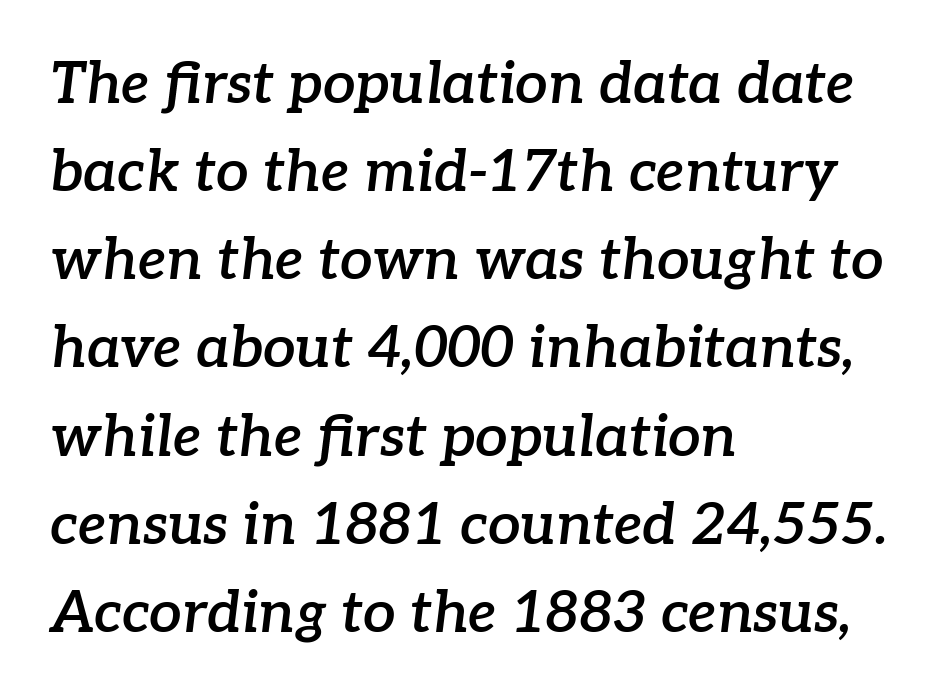
These lines keep a tight, regular rhythm from letter to letter. All the whitespace from short lines collects on the right. Summary of weight: moderately heavy, a semibold. The passage shown is typed in a proportional face where columns would drift. The axis of the letterforms is tilted away from vertical.
